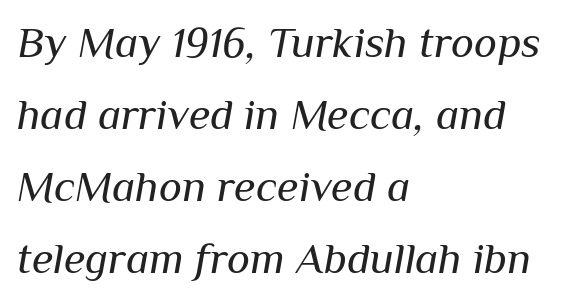
Nobody touched the tracking dial on this one. Anything drawn beneath the words? Only blank space. No heavy texture on the line: the type isn't bold. Emphasis-style slanted type is in use.
